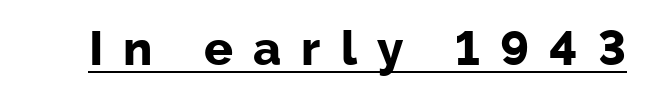
Here the designer chose a conventional face with non-uniform glyph widths. Serif or sans? Sans — the stroke terminals are bare. These words are printed bold, with thick strokes throughout. The lettering is marked with a stroke running underneath it. You can tell it's not italic because the verticals are truly vertical.
